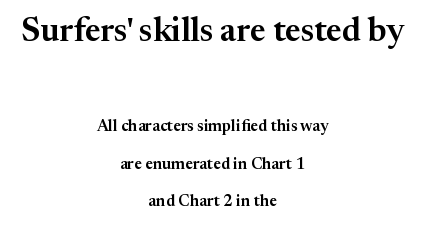
{"serif": "yes", "italic": "no", "width": "normal", "stroke_contrast": "medium", "x_height": "medium", "monospaced": "no", "underline": "no", "align": "center", "line_spacing": "loose", "line_spacing_ratio": 2.33, "letter_spacing": "normal", "letter_spacing_em": 0.0, "larger_block": "first", "size_ratio": 2.06, "glyph_px": 33}
